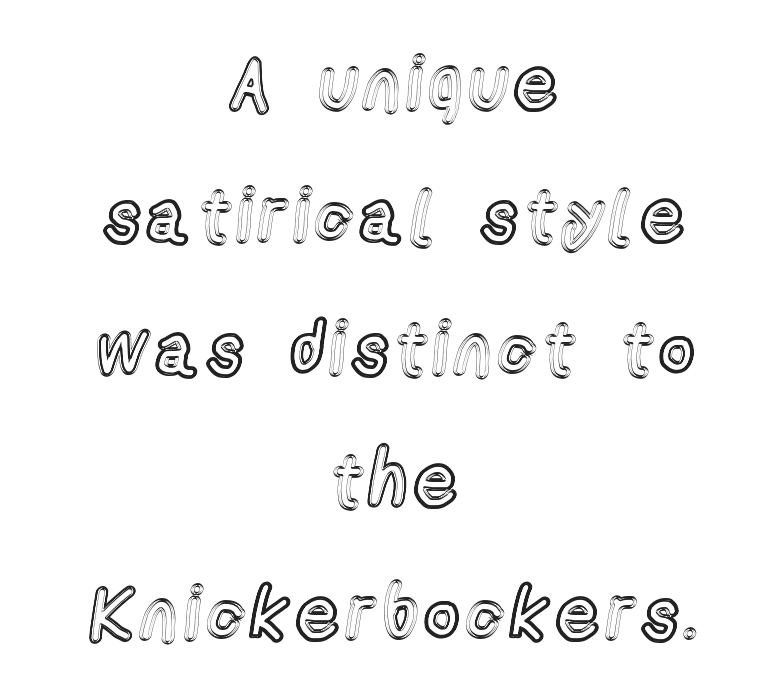
Q: Is the text italic (slanted)? A: Yes.
Q: Is the text underlined? A: No.
Q: How is the paragraph aligned? A: Centered.
Q: Width (condensed, normal, or wide)? A: Condensed.
Q: x-height? A: Medium.
Q: Monospaced? A: No.
